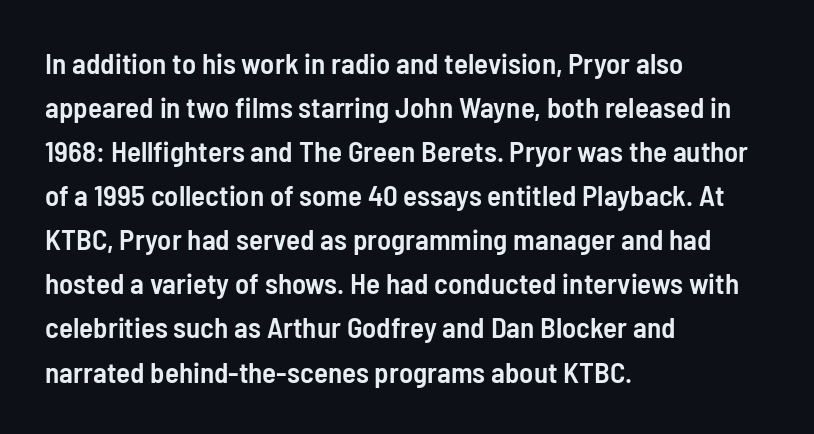
{"serif": "no", "italic": "no", "bold": "semi", "weight": "semibold", "width": "condensed", "stroke_contrast": "low", "x_height": "medium", "monospaced": "no", "underline": "no", "align": "left", "line_spacing": "normal", "line_spacing_ratio": 1.52, "letter_spacing": "normal", "letter_spacing_em": 0.0, "glyph_px": 29}
